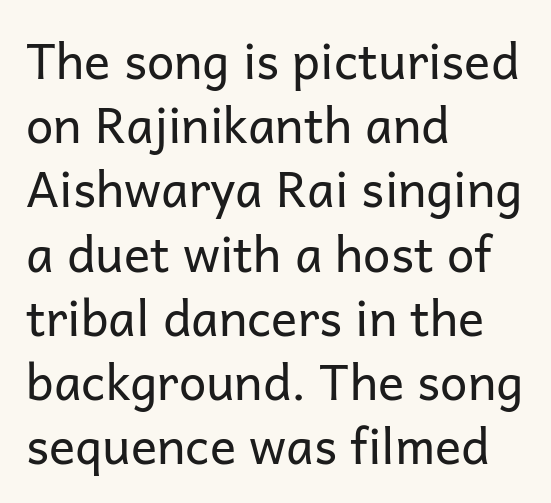
The image shows 49 px regular-weight sans-serif type, upright; set left-aligned, normal line spacing (1.31x), normal letter spacing, not underlined; low stroke contrast and a medium x-height.
